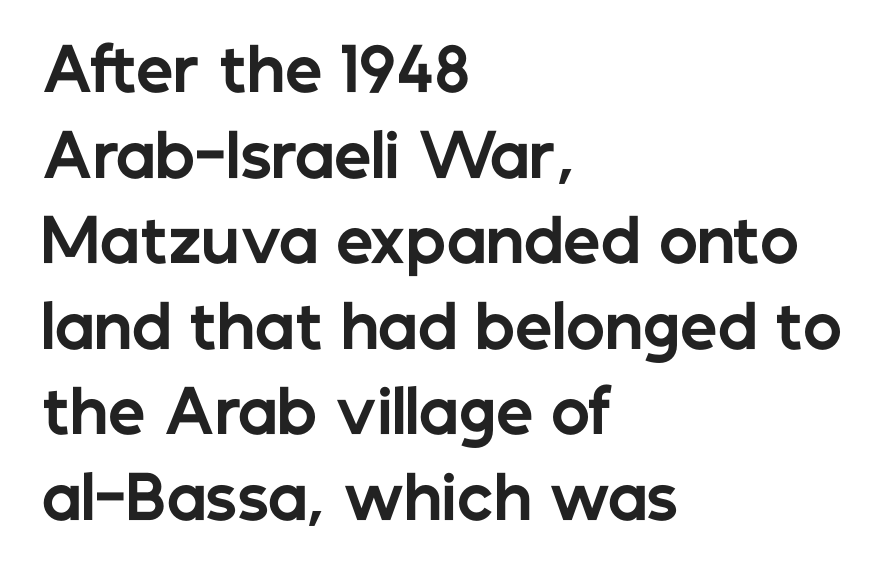
Q: Is the text bold? A: Yes.
Q: Is the text italic (slanted)? A: No, it is upright.
Q: Is the typeface a serif or a sans-serif typeface? A: Sans-serif.
Q: Is the text underlined? A: No.
Q: How is the paragraph aligned? A: Left-aligned.
Q: Is the spacing between letters normal or unusually wide? A: Normal.
Q: Is the spacing between lines tight, normal or loose? A: Normal.
Q: Width (condensed, normal, or wide)? A: Normal.
Q: Stroke contrast? A: Low.
Q: x-height? A: Medium.
Q: Monospaced? A: No.
